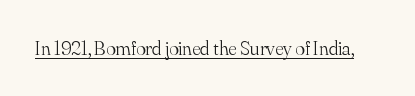
Q: Is the text bold? A: No.
Q: Is the text italic (slanted)? A: No, it is upright.
Q: Is the text underlined? A: Yes.
Q: Is the spacing between letters normal or unusually wide? A: Normal.
